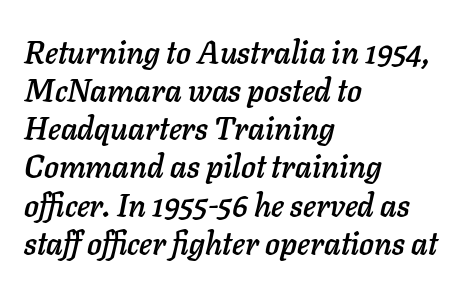
The letters advance in unequal steps, a hallmark of proportional type. The space directly below the letters is spotless. These lines stack with their left ends in a neat column. The type is set solid horizontally, with unmodified tracking. Tall strokes in this sample are angled rather than plumb.
